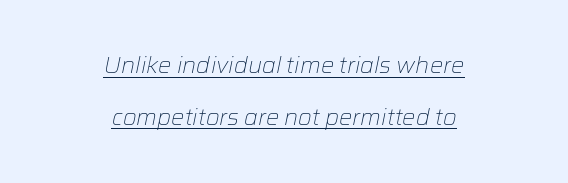
Q: Is the text bold? A: No.
Q: Is the text italic (slanted)? A: Yes, it leans right by about 12 degrees.
Q: Is the text underlined? A: Yes.
Q: How is the paragraph aligned? A: Centered.
Q: Is the spacing between letters normal or unusually wide? A: Normal.
Q: Is the spacing between lines tight, normal or loose? A: Loose.
